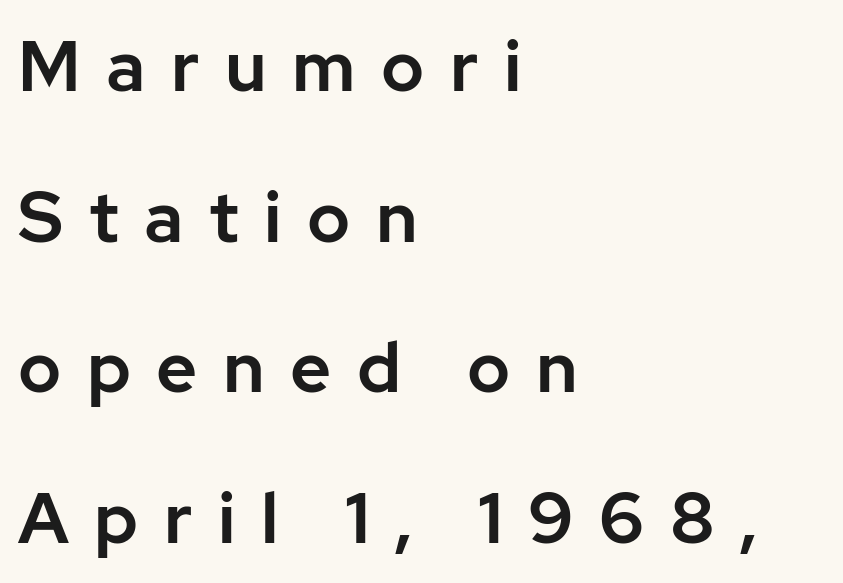
Q: Is the text italic (slanted)? A: No, it is upright.
Q: Is the typeface a serif or a sans-serif typeface? A: Sans-serif.
Q: Is the text underlined? A: No.
Q: How is the paragraph aligned? A: Left-aligned.
Q: Is the spacing between letters normal or unusually wide? A: Unusually wide.
Q: Is the spacing between lines tight, normal or loose? A: Loose.
Q: Width (condensed, normal, or wide)? A: Normal.
Q: Stroke contrast? A: Low.
Q: x-height? A: Medium.
Q: Monospaced? A: No.
